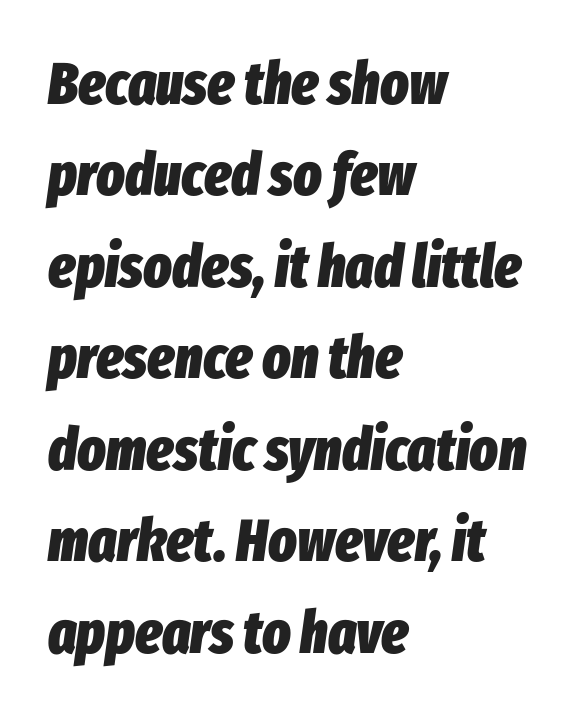
Q: Is the text bold? A: Yes.
Q: Is the text italic (slanted)? A: Yes, it leans right by about 8 degrees.
Q: Is the text underlined? A: No.
Q: How is the paragraph aligned? A: Left-aligned.
Q: Is the spacing between letters normal or unusually wide? A: Normal.
Q: Is the spacing between lines tight, normal or loose? A: Normal.
Q: Width (condensed, normal, or wide)? A: Condensed.
Q: Stroke contrast? A: Low.
Q: x-height? A: Medium.
Q: Monospaced? A: No.
